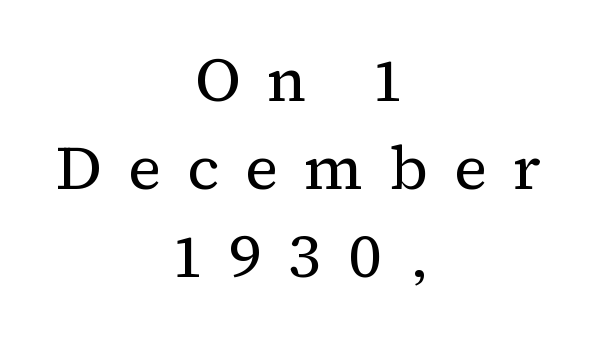
{"serif": "yes", "italic": "no", "bold": "no", "weight": "regular", "width": "normal", "stroke_contrast": "medium", "x_height": "medium", "monospaced": "no", "underline": "no", "align": "center", "line_spacing": "normal", "line_spacing_ratio": 1.42, "letter_spacing": "wide", "letter_spacing_em": 0.42, "glyph_px": 62}
